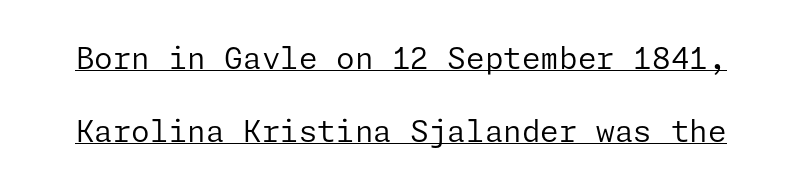
The image shows 30 px regular-weight sans-serif type, upright; set loose line spacing (2.42x), normal letter spacing, underlined; low stroke contrast and a medium x-height.
